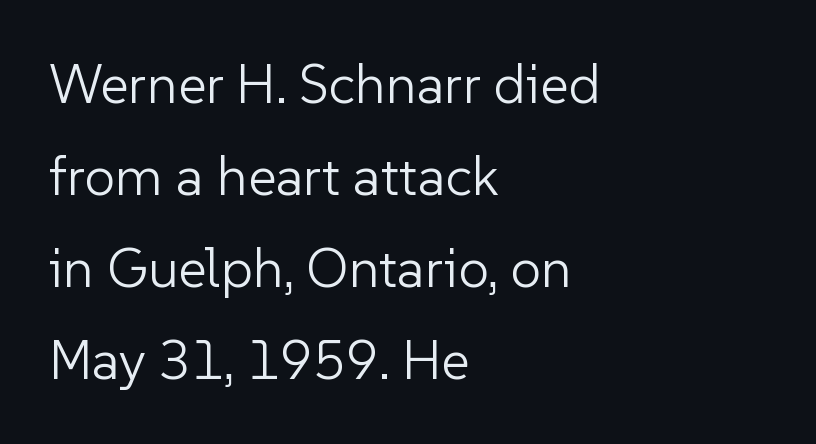
Q: Is the text bold? A: No.
Q: Is the text italic (slanted)? A: No, it is upright.
Q: Is the typeface a serif or a sans-serif typeface? A: Sans-serif.
Q: Is the text underlined? A: No.
Q: How is the paragraph aligned? A: Left-aligned.
Q: Is the spacing between letters normal or unusually wide? A: Normal.
Q: Is the spacing between lines tight, normal or loose? A: Normal.
Q: Width (condensed, normal, or wide)? A: Normal.
Q: Stroke contrast? A: Low.
Q: x-height? A: Medium.
Q: Monospaced? A: No.
